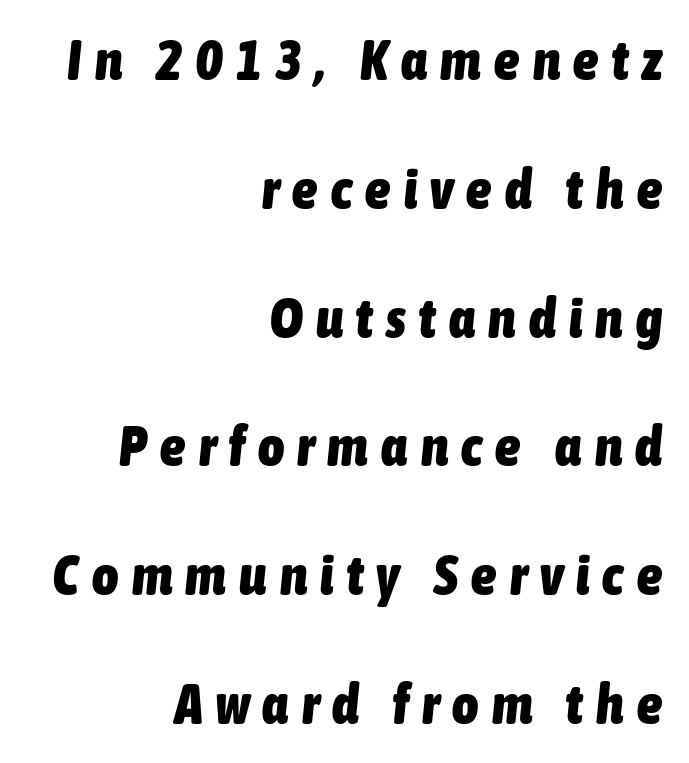
{"italic": "yes", "lean": "right", "slant_degrees": 6, "bold": "yes", "weight": "heavy", "width": "condensed", "stroke_contrast": "low", "x_height": "medium", "monospaced": "no", "underline": "no", "align": "right", "line_spacing": "loose", "line_spacing_ratio": 2.3, "letter_spacing": "wide", "letter_spacing_em": 0.24, "glyph_px": 56}
